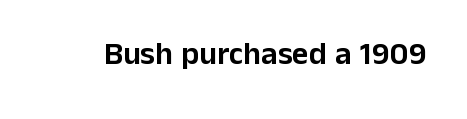
Rendered with straight, roman letterforms. You could not count columns in this text — the font is proportionally spaced. Rule under the text: the space is simply empty. The letters carry no serifs — their stems end cleanly without finishing strokes. This sample uses plain, unmodified letter spacing.
